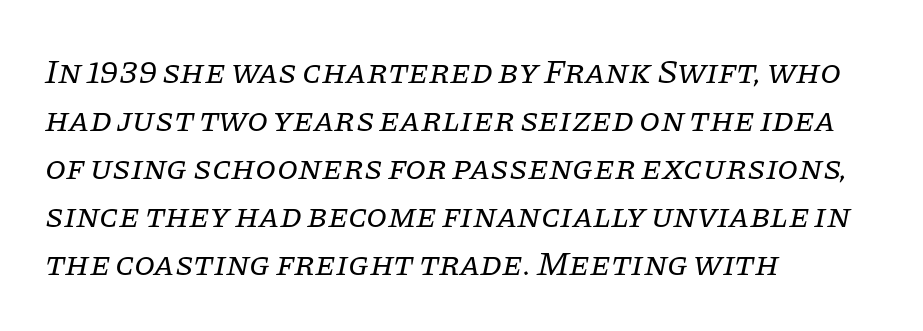
Ink coverage per letter is moderate at most. The passage shown is typed in a proportional face where columns would drift. How are the letters spaced? Ordinarily, with no added tracking. Regular leading.
